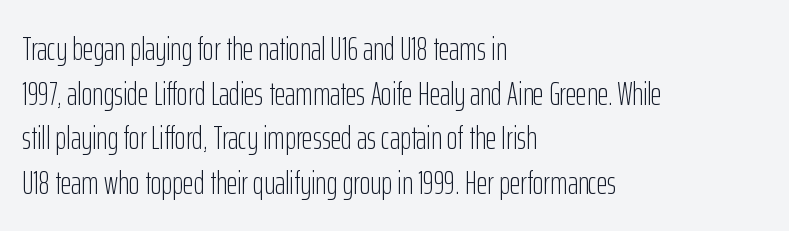
Q: Is the text bold? A: No.
Q: Is the text italic (slanted)? A: No, it is upright.
Q: Is the typeface a serif or a sans-serif typeface? A: Sans-serif.
Q: Is the text underlined? A: No.
Q: How is the paragraph aligned? A: Left-aligned.
Q: Is the spacing between letters normal or unusually wide? A: Normal.
Q: Is the spacing between lines tight, normal or loose? A: Normal.
Q: Width (condensed, normal, or wide)? A: Condensed.
Q: Stroke contrast? A: Low.
Q: x-height? A: Medium.
Q: Monospaced? A: No.
